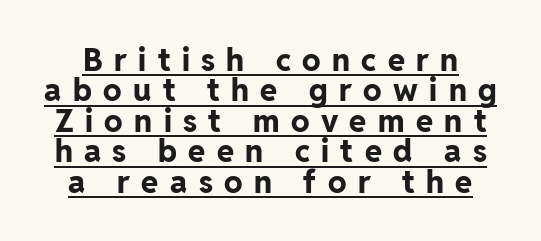
{"serif": "no", "italic": "no", "bold": "yes", "weight": "bold", "width": "normal", "stroke_contrast": "low", "x_height": "medium", "monospaced": "no", "underline": "yes", "line_spacing": "tight", "line_spacing_ratio": 0.98, "letter_spacing": "wide", "letter_spacing_em": 0.37, "glyph_px": 31}
